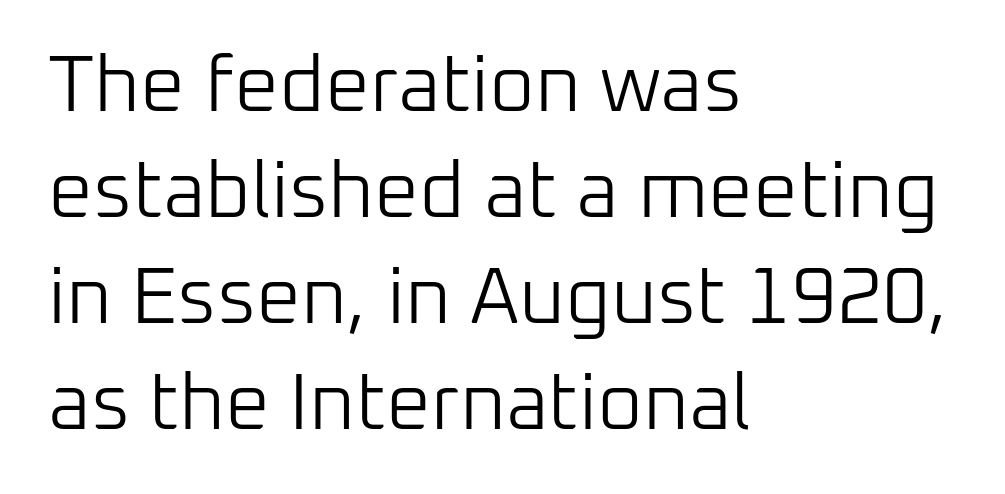
The image shows 79 px light sans-serif type, upright; set left-aligned, normal line spacing (1.34x), normal letter spacing, not underlined; low stroke contrast and a medium x-height.
